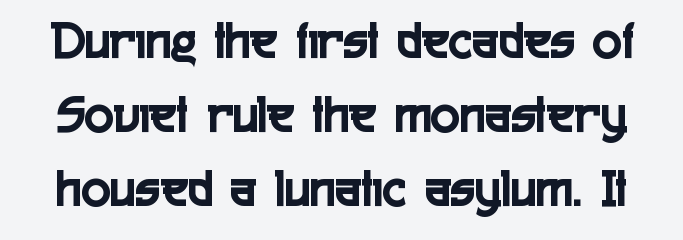
The image shows 55 px condensed sans-serif type, upright; set normal line spacing (1.35x), normal letter spacing, not underlined; a medium x-height.
